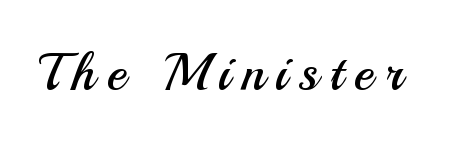
{"serif": "no", "bold": "no", "weight": "regular", "width": "normal", "stroke_contrast": "medium", "x_height": "small", "monospaced": "no", "underline": "no", "letter_spacing": "wide", "letter_spacing_em": 0.21, "glyph_px": 53}
